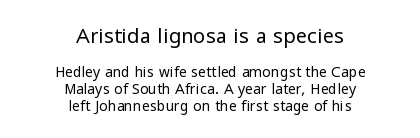
Q: Is the text bold? A: No.
Q: Is the text italic (slanted)? A: No, it is upright.
Q: Is the text underlined? A: No.
Q: How is the paragraph aligned? A: Centered.
Q: Is the spacing between letters normal or unusually wide? A: Normal.
Q: Which block of text is set in a larger size, the first (top) or the second (bottom)? A: The first (top) one.
